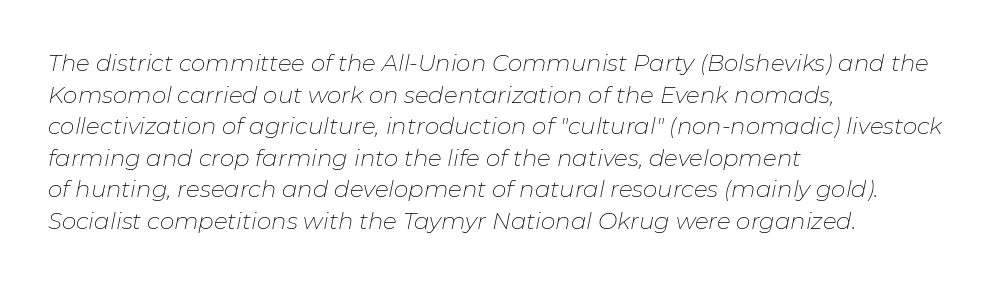
{"italic": "yes", "lean": "right", "slant_degrees": 11, "bold": "no", "underline": "no", "align": "left", "line_spacing": "normal", "line_spacing_ratio": 1.37, "letter_spacing": "normal", "letter_spacing_em": 0.0, "glyph_px": 23}
